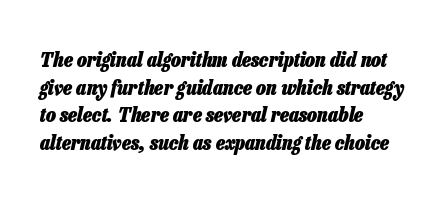
{"italic": "yes", "lean": "right", "slant_degrees": 13, "bold": "yes", "underline": "no", "align": "left", "line_spacing": "normal", "line_spacing_ratio": 1.31, "letter_spacing": "normal", "letter_spacing_em": 0.0, "glyph_px": 21}
